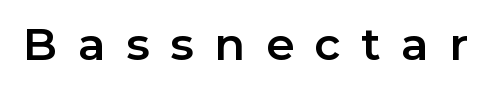
Between one letter and the next there's a generous, obvious gap. Unmarked baselines from the first word to the last. You could not count columns in this text — the font is proportionally spaced. Grotesque or geometric, the face here clearly has no serifs.
